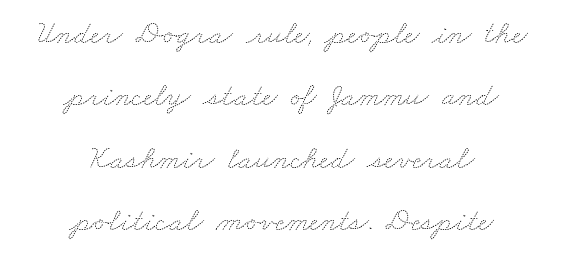
{"bold": "no", "weight": "thin", "width": "wide", "stroke_contrast": "medium", "x_height": "small", "monospaced": "no", "underline": "no", "align": "center", "line_spacing": "loose", "line_spacing_ratio": 1.95, "letter_spacing": "normal", "letter_spacing_em": 0.0, "glyph_px": 32}
